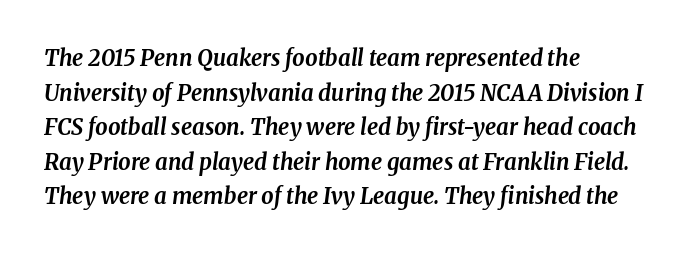
The image shows 22 px bold type, italic (leaning right); set left-aligned, normal line spacing (1.57x), normal letter spacing, not underlined.
